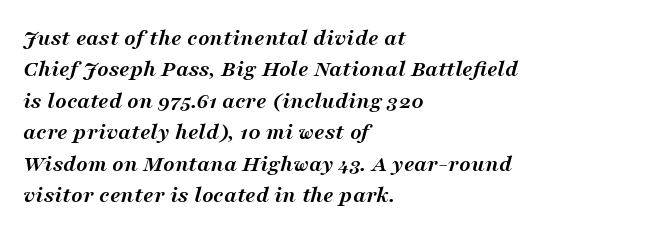
The image shows 24 px bold type, italic (leaning right); set left-aligned, normal line spacing (1.31x), normal letter spacing, not underlined.
